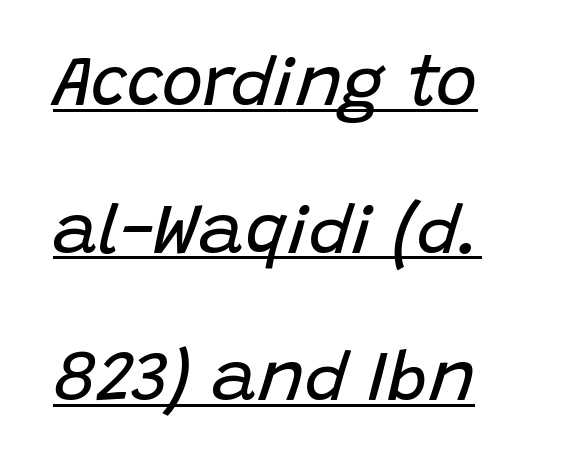
{"italic": "yes", "lean": "right", "slant_degrees": 15, "bold": "no", "weight": "regular", "width": "normal", "stroke_contrast": "low", "x_height": "large", "monospaced": "no", "underline": "yes", "line_spacing": "loose", "line_spacing_ratio": 2.11, "letter_spacing": "normal", "letter_spacing_em": 0.0, "glyph_px": 70}
